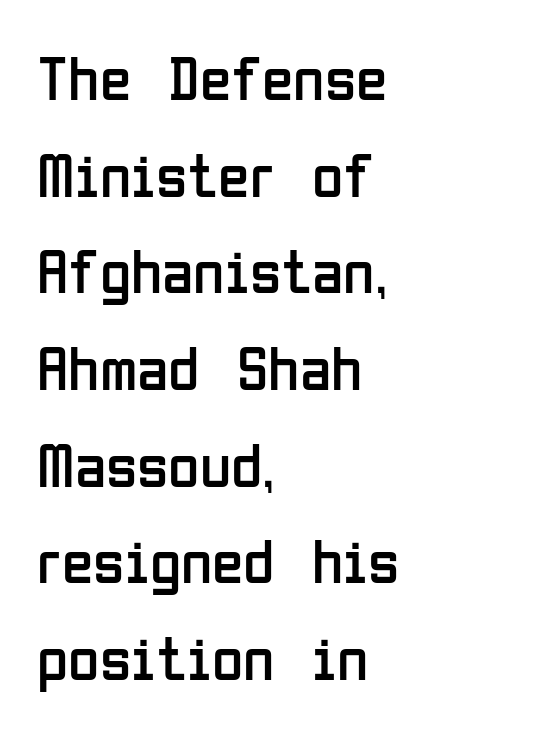
Decoration check: the copy has no underline. Character widths vary here, with narrow letters taking less room than wide ones. One glance says typical: line gaps are just what's usual. Line starts are locked; line ends wander.
